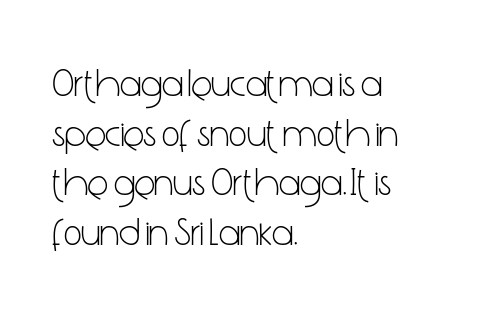
The image shows 39 px light, condensed sans-serif type, upright; set left-aligned, normal line spacing (1.27x), normal letter spacing, not underlined; low stroke contrast and a medium x-height.
